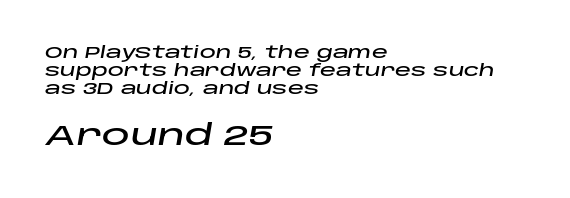
Q: Is the text italic (slanted)? A: Yes, it leans right by about 10 degrees.
Q: Is the text underlined? A: No.
Q: How is the paragraph aligned? A: Left-aligned.
Q: Is the spacing between letters normal or unusually wide? A: Normal.
Q: Is the spacing between lines tight, normal or loose? A: Tight.
Q: Which block of text is set in a larger size, the first (top) or the second (bottom)? A: The second (bottom) one.
Q: Width (condensed, normal, or wide)? A: Wide.
Q: Stroke contrast? A: Low.
Q: x-height? A: Large.
Q: Monospaced? A: No.
